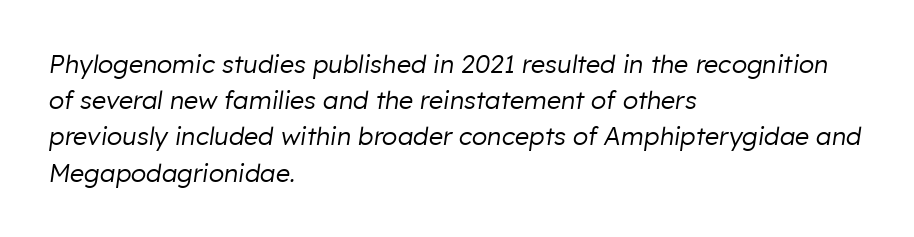
This is oblique type, the kind used for emphasis or titles. Tracking here is standard; glyphs follow each other at the usual distance. Compared with a typical body face, this is equally light or lighter still. The lines are quadded left.
